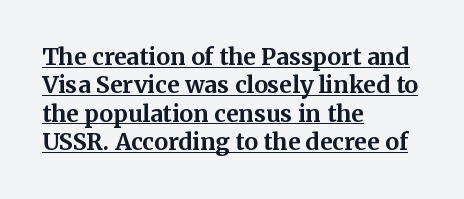
Compared with a centered layout, this one pins lines to the left instead. Words appear dense and cohesive because spacing is normal. Check the space under the baseline: a stroke is drawn there. The font is running at its bold setting. When letters stand straight like this, we call the style roman or upright.
